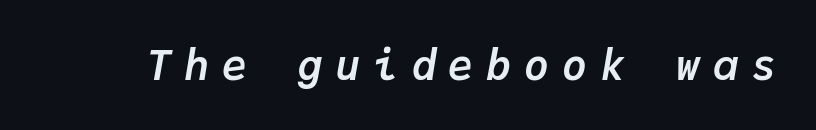
{"italic": "yes", "lean": "right", "slant_degrees": 9, "bold": "yes", "weight": "semibold", "width": "normal", "stroke_contrast": "low", "x_height": "medium", "monospaced": "yes", "underline": "no", "letter_spacing": "wide", "letter_spacing_em": 0.3, "glyph_px": 42}
